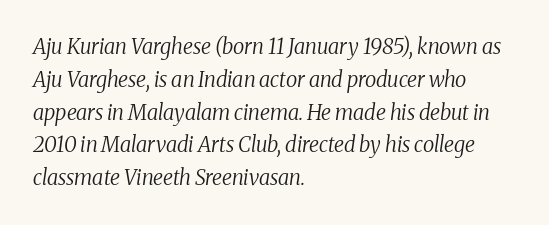
Q: Is the text bold? A: No.
Q: Is the text italic (slanted)? A: Yes, it leans right by about 8 degrees.
Q: Is the text underlined? A: No.
Q: How is the paragraph aligned? A: Left-aligned.
Q: Is the spacing between letters normal or unusually wide? A: Normal.
Q: Is the spacing between lines tight, normal or loose? A: Normal.
